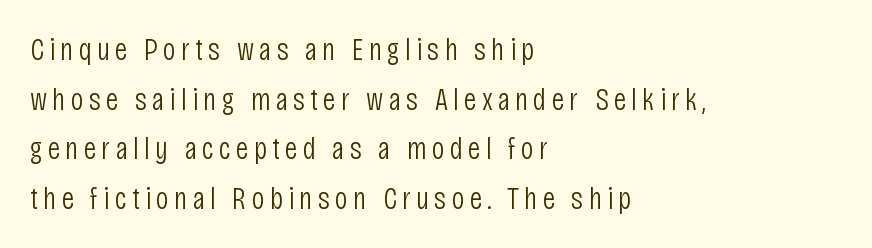
{"serif": "no", "italic": "no", "bold": "no", "weight": "light", "width": "condensed", "stroke_contrast": "low", "x_height": "large", "monospaced": "no", "underline": "no", "align": "left", "line_spacing": "normal", "line_spacing_ratio": 1.55, "glyph_px": 32}
